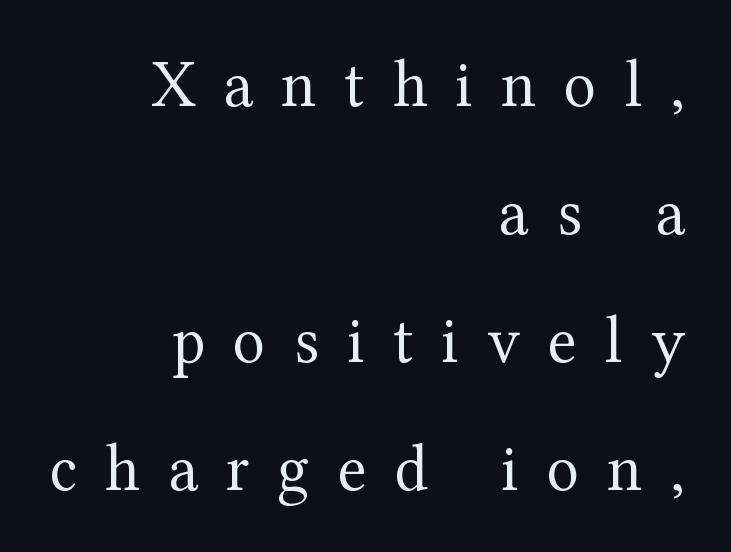
{"serif": "yes", "italic": "no", "bold": "no", "weight": "regular", "width": "normal", "stroke_contrast": "medium", "x_height": "medium", "monospaced": "no", "underline": "no", "align": "right", "line_spacing": "loose", "line_spacing_ratio": 1.91, "letter_spacing": "wide", "letter_spacing_em": 0.42, "glyph_px": 67}
